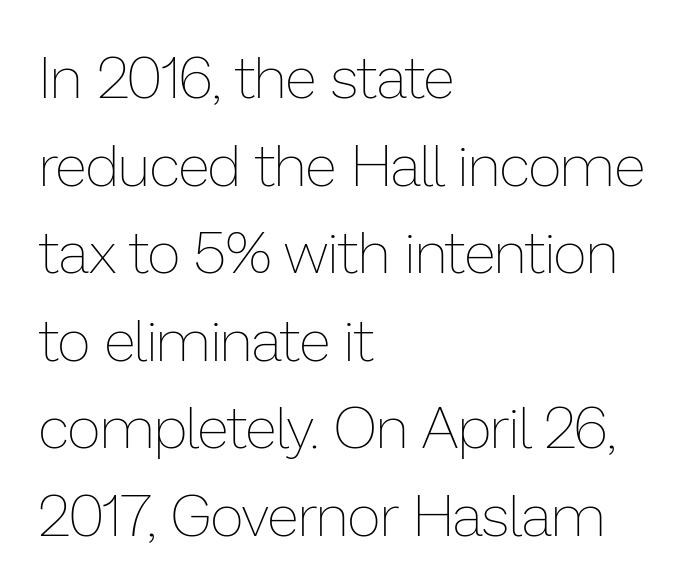
The image shows 58 px thin type, upright; set left-aligned, normal line spacing (1.51x), normal letter spacing, not underlined; low stroke contrast and a medium x-height.
